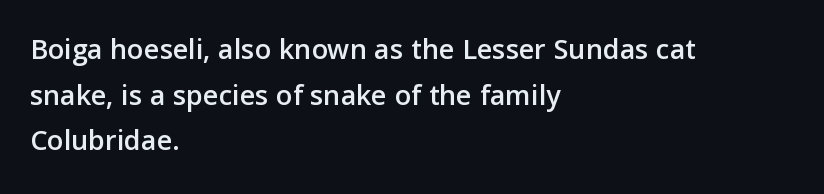
Q: Is the text italic (slanted)? A: No, it is upright.
Q: Is the typeface a serif or a sans-serif typeface? A: Sans-serif.
Q: Is the text underlined? A: No.
Q: How is the paragraph aligned? A: Left-aligned.
Q: Is the spacing between letters normal or unusually wide? A: Normal.
Q: Is the spacing between lines tight, normal or loose? A: Normal.
Q: Width (condensed, normal, or wide)? A: Normal.
Q: Stroke contrast? A: Low.
Q: x-height? A: Medium.
Q: Monospaced? A: No.
